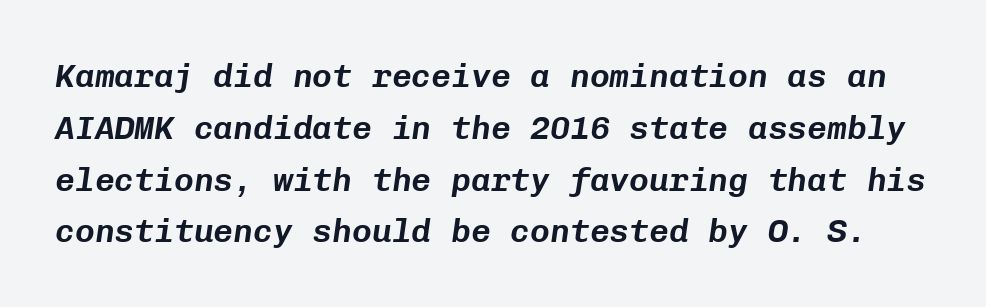
The vertical gap from one line to the next is medium. Short note: letters normally spaced. Each letter, wide or thin by design, is forced into the same width here. Any mark beneath the type? The region is blank.
